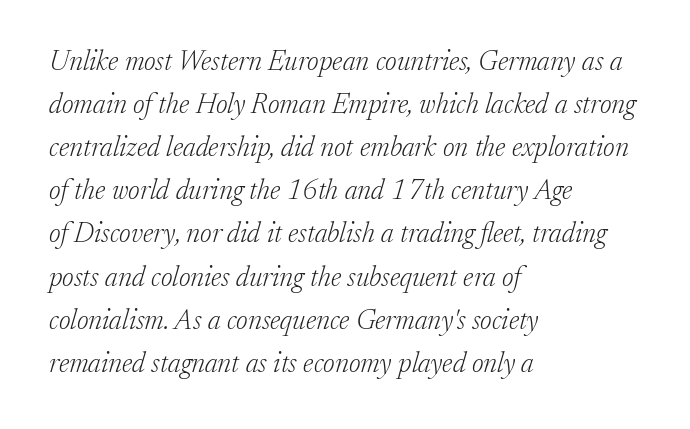
Standard letterfit; no display-style spreading of the glyphs. The compositor pushed each line to the left boundary. Does the lettering tilt? It does — this is italic. Regular leading.
